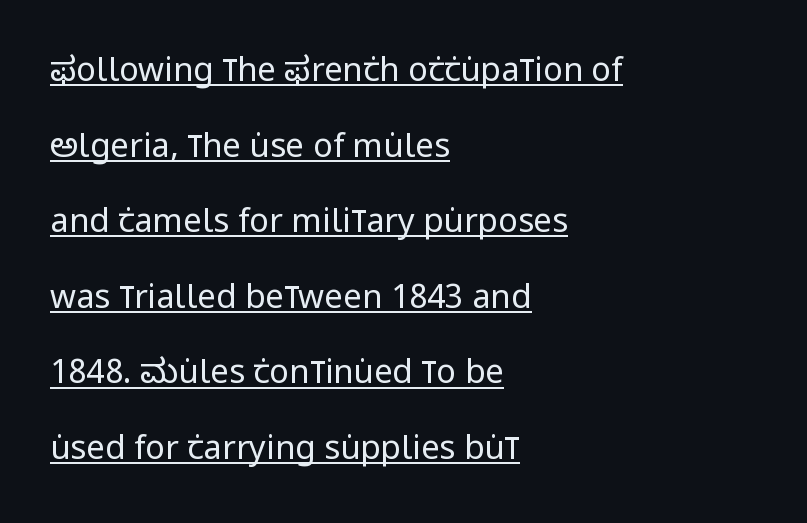
Q: Is the text bold? A: No.
Q: Is the text italic (slanted)? A: No, it is upright.
Q: Is the typeface a serif or a sans-serif typeface? A: Sans-serif.
Q: Is the text underlined? A: Yes.
Q: How is the paragraph aligned? A: Left-aligned.
Q: Is the spacing between letters normal or unusually wide? A: Normal.
Q: Is the spacing between lines tight, normal or loose? A: Loose.
Q: Width (condensed, normal, or wide)? A: Condensed.
Q: Stroke contrast? A: Low.
Q: x-height? A: Large.
Q: Monospaced? A: No.
